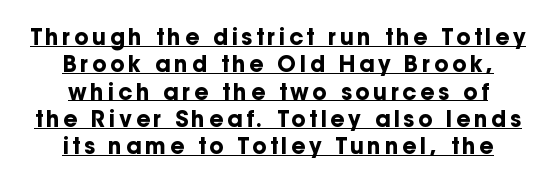
Q: Is the text bold? A: Yes.
Q: Is the text italic (slanted)? A: No, it is upright.
Q: Is the text underlined? A: Yes.
Q: How is the paragraph aligned? A: Centered.
